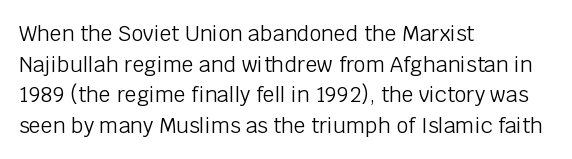
The strip under each line holds only bare page. The lines in this sample share a left origin and differ only in where they stop. The block of text has a typical density, with ordinary space between rows. A typesetter would call this zero additional tracking. Each stroke keeps to a modest, everyday thickness or less. Style check: upright.
